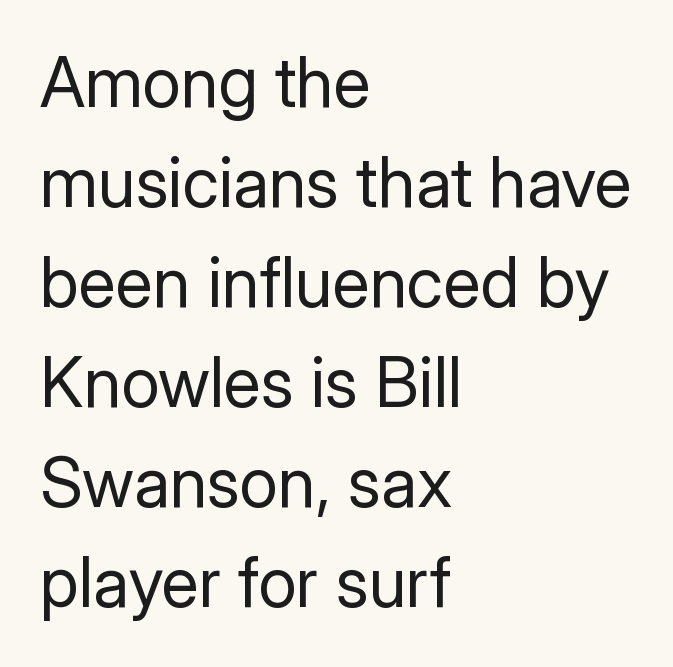
Q: Is the text bold? A: No.
Q: Is the text italic (slanted)? A: No, it is upright.
Q: Is the typeface a serif or a sans-serif typeface? A: Sans-serif.
Q: Is the text underlined? A: No.
Q: How is the paragraph aligned? A: Left-aligned.
Q: Is the spacing between letters normal or unusually wide? A: Normal.
Q: Is the spacing between lines tight, normal or loose? A: Normal.
Q: Width (condensed, normal, or wide)? A: Normal.
Q: Stroke contrast? A: Low.
Q: x-height? A: Medium.
Q: Monospaced? A: No.
